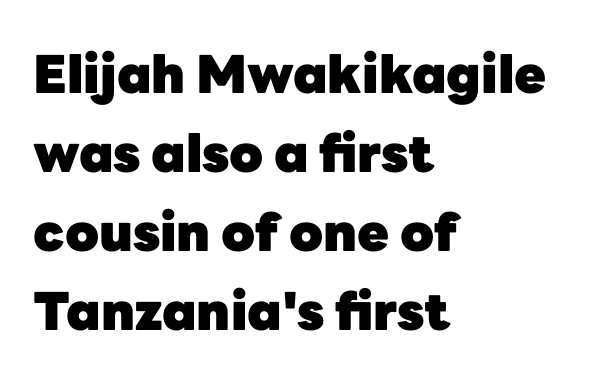
{"serif": "no", "italic": "no", "bold": "yes", "weight": "heavy", "width": "normal", "stroke_contrast": "low", "x_height": "medium", "monospaced": "no", "underline": "no", "align": "left", "line_spacing": "normal", "line_spacing_ratio": 1.52, "letter_spacing": "normal", "letter_spacing_em": 0.0, "glyph_px": 52}
